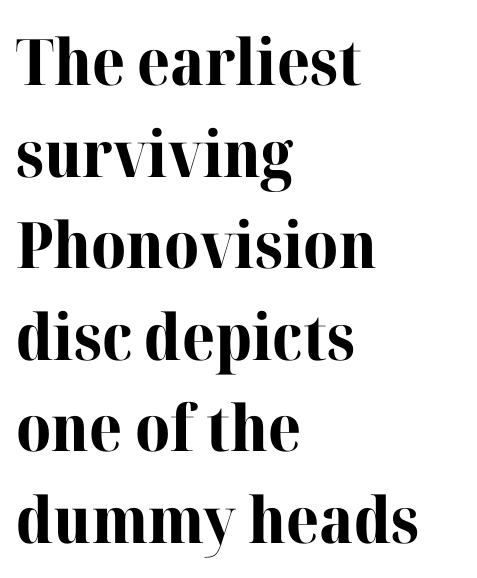
Q: Is the text bold? A: Yes.
Q: Is the text italic (slanted)? A: No, it is upright.
Q: Is the typeface a serif or a sans-serif typeface? A: Serif.
Q: Is the text underlined? A: No.
Q: How is the paragraph aligned? A: Left-aligned.
Q: Is the spacing between letters normal or unusually wide? A: Normal.
Q: Is the spacing between lines tight, normal or loose? A: Normal.
Q: Width (condensed, normal, or wide)? A: Normal.
Q: Stroke contrast? A: High.
Q: x-height? A: Medium.
Q: Monospaced? A: No.
